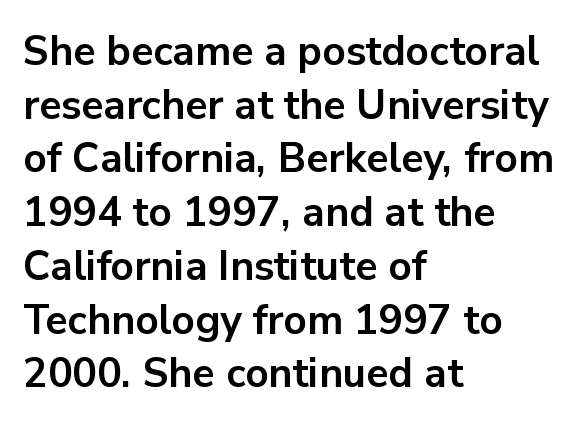
{"serif": "no", "italic": "no", "bold": "yes", "weight": "bold", "width": "normal", "stroke_contrast": "low", "x_height": "medium", "monospaced": "no", "underline": "no", "align": "left", "line_spacing": "normal", "line_spacing_ratio": 1.31, "letter_spacing": "normal", "letter_spacing_em": 0.0, "glyph_px": 41}
